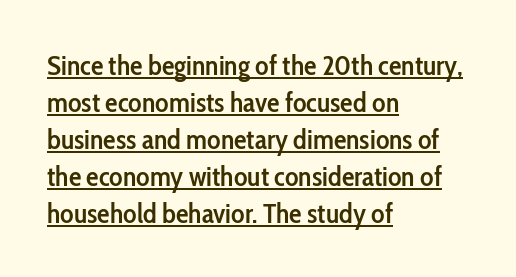
The passage shown is typeset with a sans-serif family. Students, observe the line beneath the letters — that is underlining. Every stem runs plumb, perpendicular to the baseline. Standard letterfit; no display-style spreading of the glyphs. Students, this is semibold: more ink than regular, less than bold. Varying glyph widths throughout — classic text-font behaviour.
